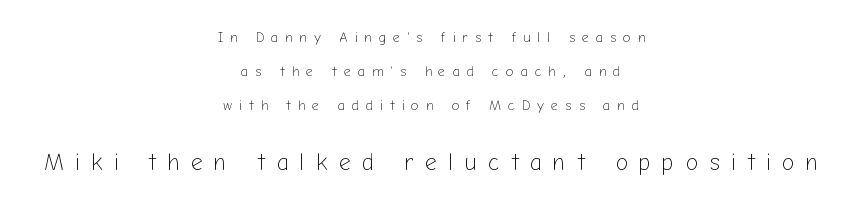
{"italic": "no", "bold": "no", "underline": "no", "align": "center", "line_spacing": "loose", "line_spacing_ratio": 2.44, "letter_spacing": "wide", "letter_spacing_em": 0.5, "larger_block": "second", "size_ratio": 1.64, "glyph_px": 23}
